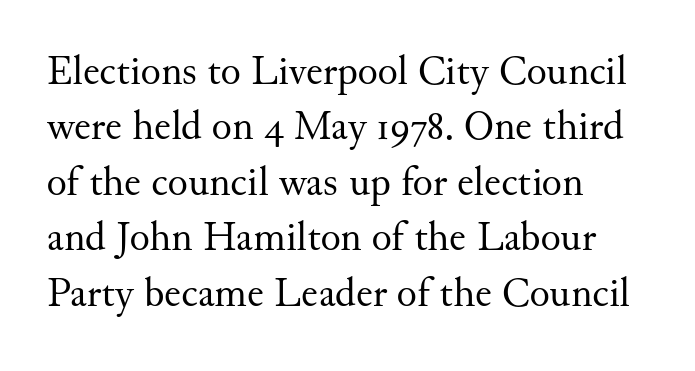
Q: Is the text bold? A: No.
Q: Is the text italic (slanted)? A: No, it is upright.
Q: Is the typeface a serif or a sans-serif typeface? A: Serif.
Q: Is the text underlined? A: No.
Q: How is the paragraph aligned? A: Left-aligned.
Q: Is the spacing between letters normal or unusually wide? A: Normal.
Q: Is the spacing between lines tight, normal or loose? A: Normal.
Q: Width (condensed, normal, or wide)? A: Normal.
Q: Stroke contrast? A: Medium.
Q: x-height? A: Small.
Q: Monospaced? A: No.
